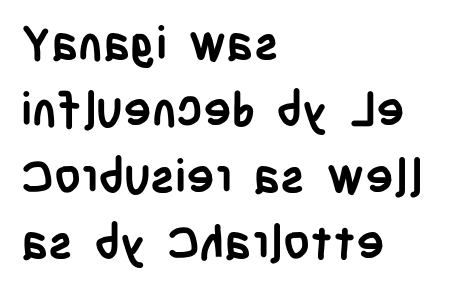
This block has exactly the height ordinary leading produces. Look at the tracking — it's just the regular setting, nothing added. You can tell it's not italic because the verticals are truly vertical. Spacing verdict: proportional, widths tailored to each character.
